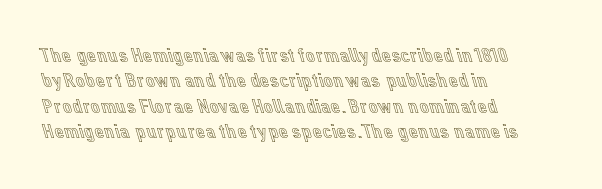
Q: Is the text italic (slanted)? A: Yes.
Q: Is the text underlined? A: No.
Q: How is the paragraph aligned? A: Left-aligned.
Q: Is the spacing between letters normal or unusually wide? A: Normal.
